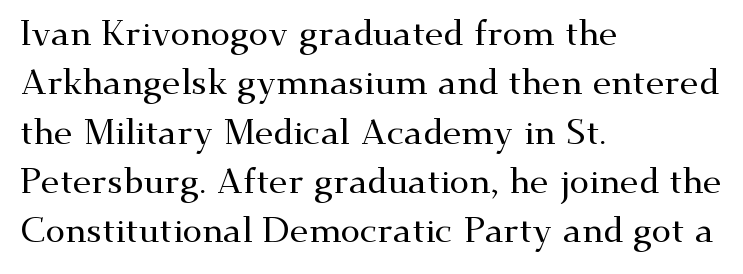
The letters sit at their default tracking, neither squeezed nor spread. The letters stand straight up with perfectly vertical stems. Clear beneath every line of the passage. This sample is left-justified, so line endings fall wherever the words run out. Observe the serifs anchoring each vertical stroke in this sample.
